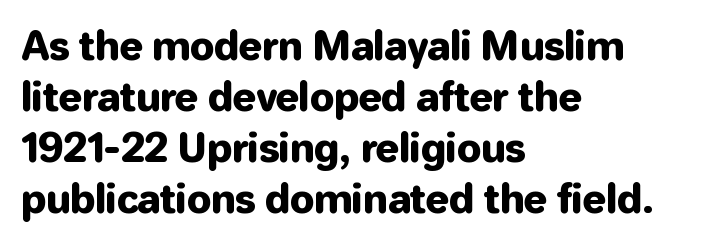
Look at the tracking — it's just the regular setting, nothing added. Line starts are locked; line ends wander. The passage shown is typeset with a sans-serif family. Words float on clear page, feet unadorned. Each letter keeps its own natural width here, so spacing adapts to shape.
